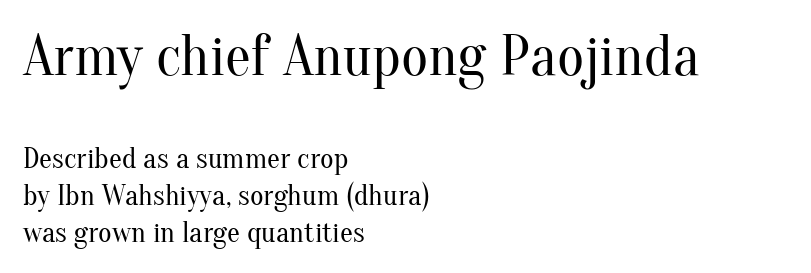
The image shows 58 px regular-weight serif type, upright; set left-aligned, normal line spacing (1.26x), normal letter spacing, not underlined; the first (top) block is 2.0x larger; medium stroke contrast and a small x-height.
